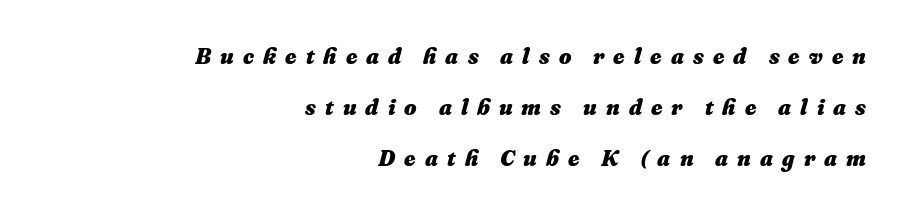
The image shows 22 px bold type, italic (leaning right); set right-aligned, loose line spacing (2.32x), unusually wide letter spacing (+0.41 em), not underlined.
